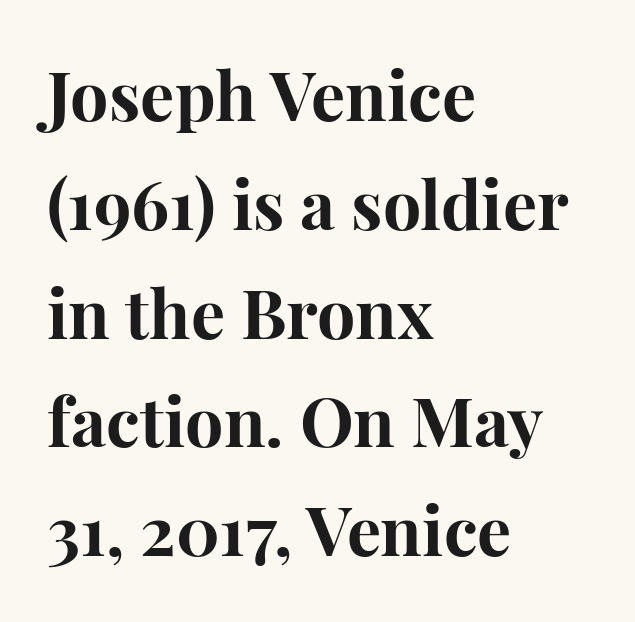
A bare baseline throughout the passage. You can tell it's not italic because the verticals are truly vertical. The rendering uses a moderate line-height, typical for paragraphs. The rendering anchors every line to the left-hand side. Tracking here is standard; glyphs follow each other at the usual distance. The glyphs have the mass of a bold cut.
